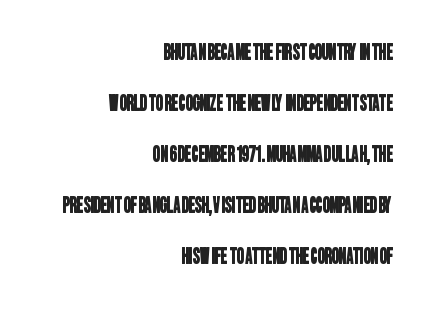
A flush-right, rag-left setting is used for this passage. Has an underline been added? It has not. Leading: increased. The letters sit at their default tracking, neither squeezed nor spread.
